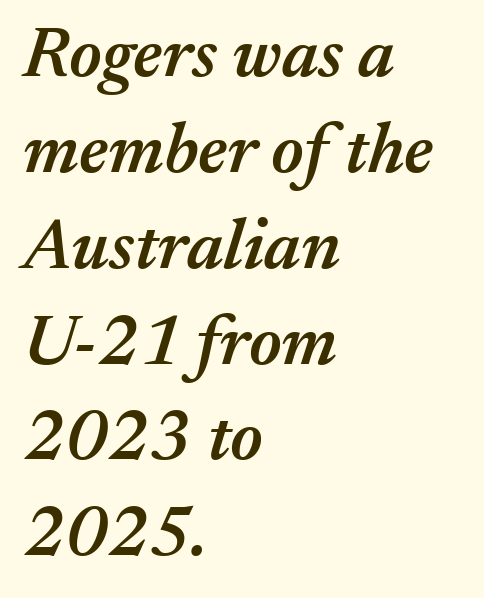
{"italic": "yes", "lean": "right", "slant_degrees": 17, "bold": "semi", "weight": "semibold", "width": "normal", "stroke_contrast": "medium", "x_height": "medium", "monospaced": "no", "underline": "no", "align": "left", "line_spacing": "normal", "line_spacing_ratio": 1.35, "letter_spacing": "normal", "letter_spacing_em": 0.0, "glyph_px": 71}
